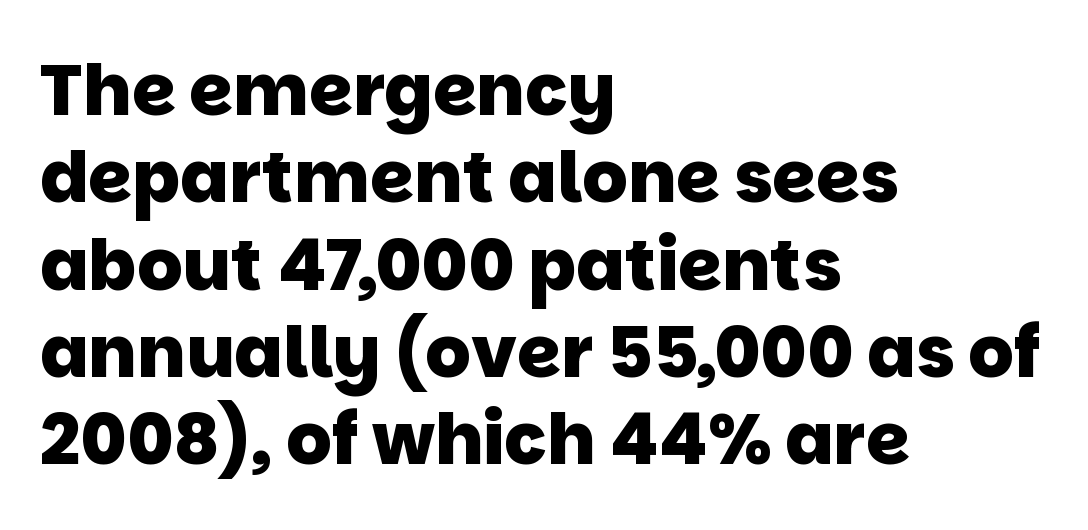
The image shows 71 px heavy sans-serif type; set left-aligned, line spacing 1.23x, normal letter spacing, not underlined; low stroke contrast and a large x-height.
